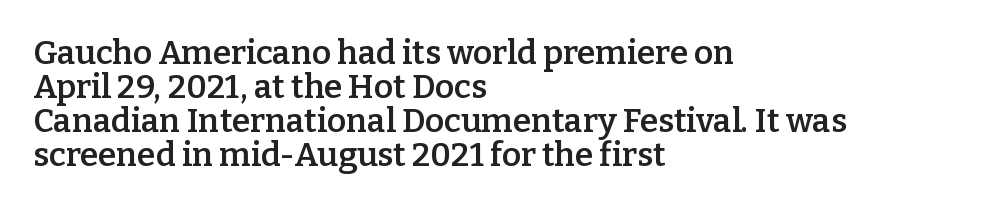
Just letters on the line, the space beneath them empty. The block of text is dense from top to bottom, with scant space between rows. The passage shown is typed in a proportional face where columns would drift. One-word summary of the alignment: left. Observe the ordinary spacing: letters are neighbours, not strangers.
